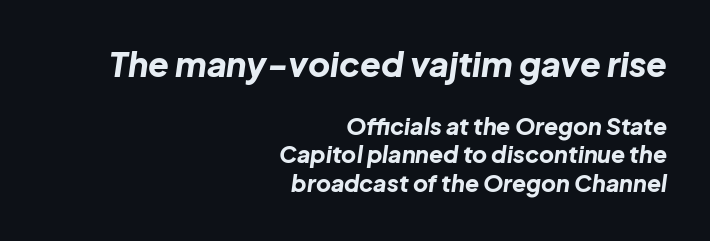
Q: Is the text bold? A: Yes.
Q: Is the text italic (slanted)? A: Yes, it leans right by about 8 degrees.
Q: Is the text underlined? A: No.
Q: How is the paragraph aligned? A: Right-aligned.
Q: Is the spacing between letters normal or unusually wide? A: Normal.
Q: Which block of text is set in a larger size, the first (top) or the second (bottom)? A: The first (top) one.
Q: Width (condensed, normal, or wide)? A: Normal.
Q: Stroke contrast? A: Low.
Q: x-height? A: Medium.
Q: Monospaced? A: No.
